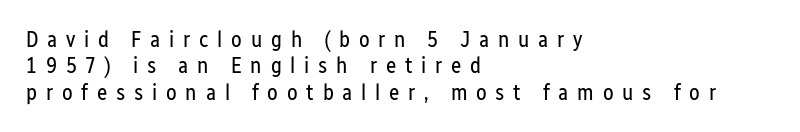
Decoration check: the copy has no underline. Line starts are locked; line ends wander. In terms of posture, this sample is upright. Between one letter and the next there's a generous, obvious gap.
